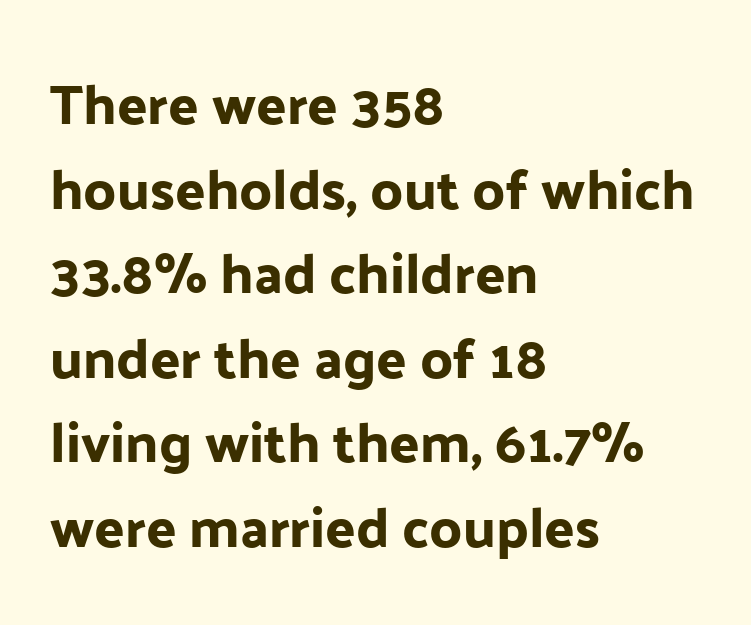
The image shows 56 px sans-serif type, upright; set left-aligned, normal line spacing (1.51x), normal letter spacing, not underlined; low stroke contrast and a medium x-height.
